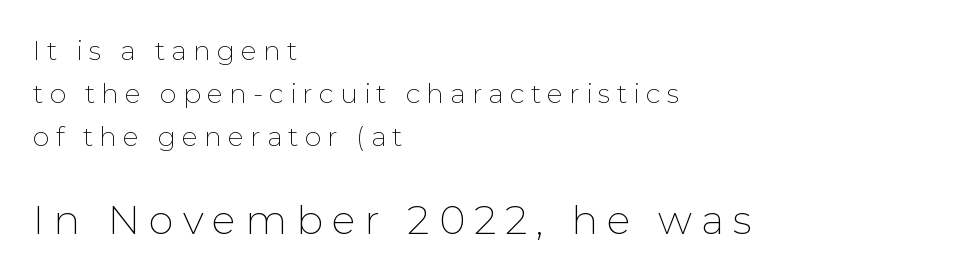
{"serif": "no", "italic": "no", "bold": "no", "weight": "thin", "width": "normal", "stroke_contrast": "low", "x_height": "medium", "monospaced": "no", "underline": "no", "align": "left", "line_spacing": "normal", "line_spacing_ratio": 1.6, "letter_spacing": "wide", "letter_spacing_em": 0.22, "larger_block": "second", "size_ratio": 1.48, "glyph_px": 40}
